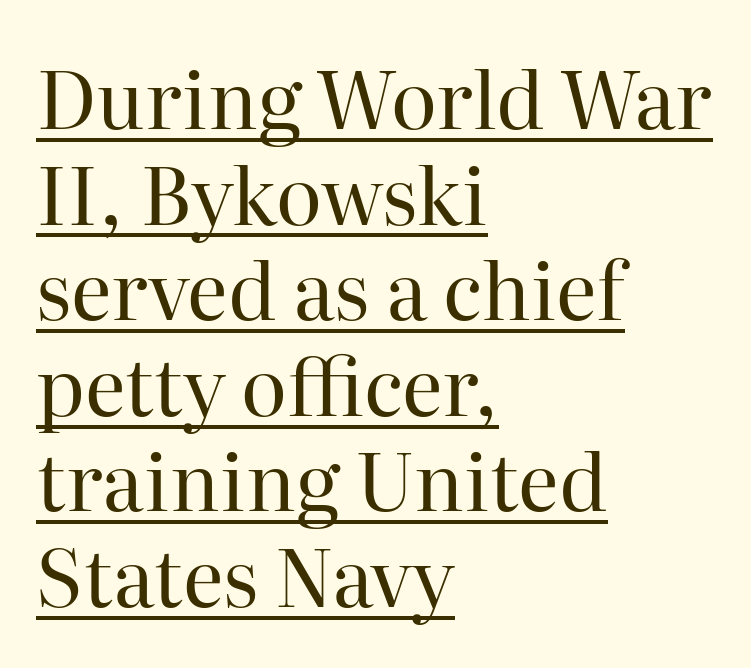
The image shows 79 px regular-weight serif type, upright; set left-aligned, line spacing 1.21x, normal letter spacing, underlined; high stroke contrast and a medium x-height.
